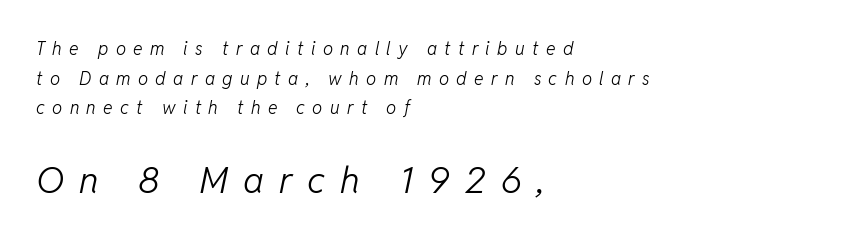
{"italic": "yes", "lean": "right", "slant_degrees": 11, "bold": "no", "weight": "light", "width": "normal", "stroke_contrast": "low", "x_height": "medium", "monospaced": "no", "underline": "no", "align": "left", "line_spacing": "normal", "line_spacing_ratio": 1.65, "letter_spacing": "wide", "letter_spacing_em": 0.41, "larger_block": "second", "size_ratio": 2.06, "glyph_px": 37}
